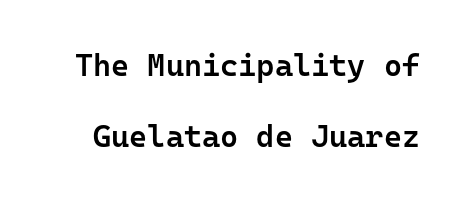
Q: Is the text bold? A: Semi-bold.
Q: Is the text italic (slanted)? A: No, it is upright.
Q: Is the typeface a serif or a sans-serif typeface? A: Sans-serif.
Q: Is the text underlined? A: No.
Q: Is the spacing between letters normal or unusually wide? A: Normal.
Q: Is the spacing between lines tight, normal or loose? A: Loose.
Q: Width (condensed, normal, or wide)? A: Normal.
Q: Stroke contrast? A: Low.
Q: x-height? A: Medium.
Q: Monospaced? A: Yes.
